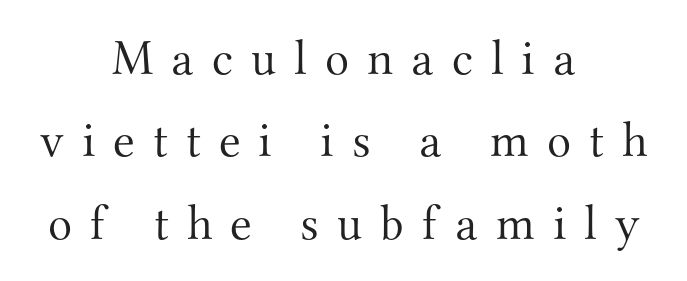
{"serif": "yes", "italic": "no", "bold": "no", "weight": "light", "width": "normal", "stroke_contrast": "medium", "x_height": "small", "monospaced": "no", "underline": "no", "align": "center", "line_spacing": "normal", "line_spacing_ratio": 1.65, "letter_spacing": "wide", "letter_spacing_em": 0.36, "glyph_px": 50}
